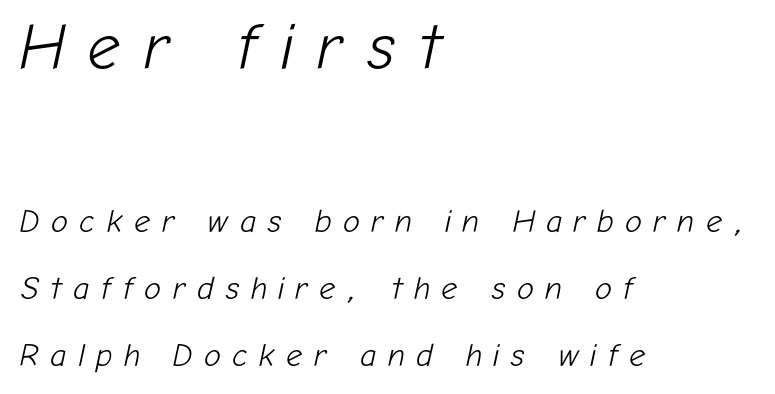
The letterforms sit at book weight or below. Line beginnings align vertically; line endings do not. If you drew a line through each stem, it would be angled. Compare the two chunks: the upper has the greater cap height.
